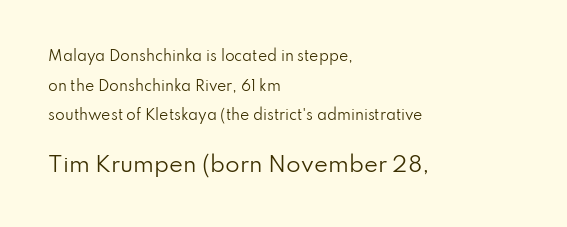
Honestly, there is no underline to notice here at all. You can tell it's not italic because the verticals are truly vertical. The text block is weighted toward the left margin, trailing off unevenly rightward. Leading: increased.
